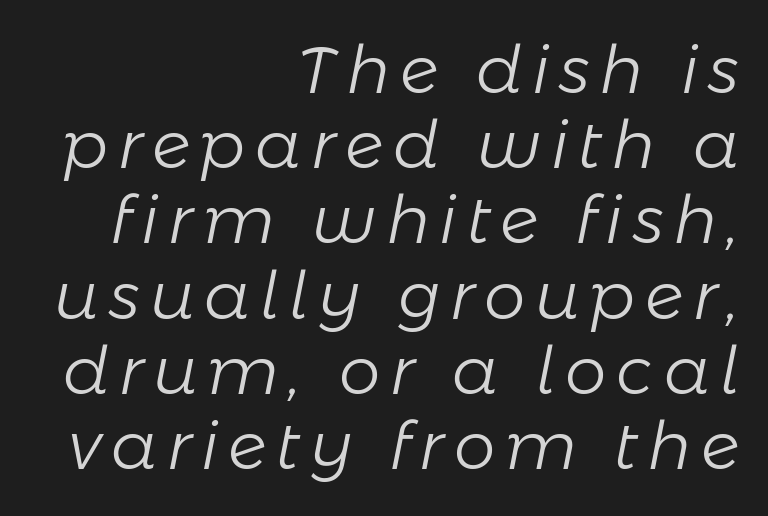
Each letter keeps its own natural width here, so spacing adapts to shape. Ink coverage per letter is moderate at most. The typesetter chose a ragged-left arrangement here. The whole block is typeset with a tilt.
